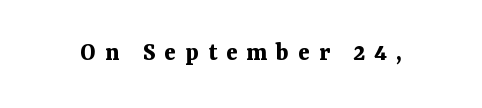
Every character sits straight up, as roman type does. Weight check: bold — yes, fully. Check under the words: just untouched page. The rendering inserts visible extra space after every character.
